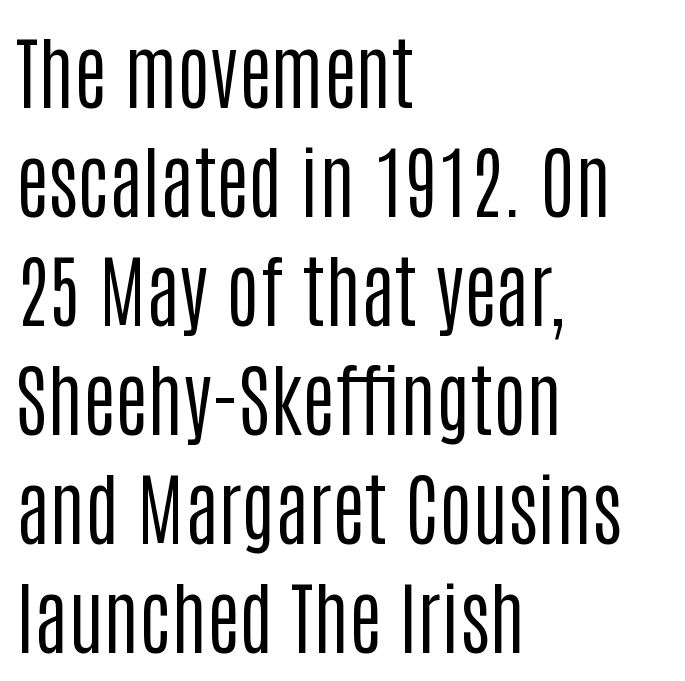
Q: Is the text bold? A: No.
Q: Is the text italic (slanted)? A: No, it is upright.
Q: Is the typeface a serif or a sans-serif typeface? A: Sans-serif.
Q: Is the text underlined? A: No.
Q: How is the paragraph aligned? A: Left-aligned.
Q: Is the spacing between letters normal or unusually wide? A: Normal.
Q: Is the spacing between lines tight, normal or loose? A: Normal.
Q: Width (condensed, normal, or wide)? A: Condensed.
Q: Stroke contrast? A: Low.
Q: x-height? A: Large.
Q: Monospaced? A: No.
